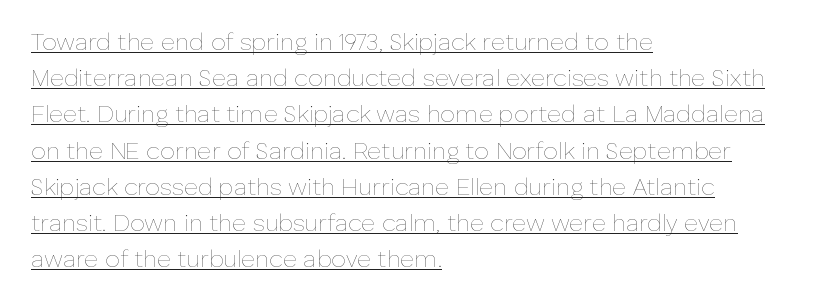
When letters stand straight like this, we call the style roman or upright. Nothing heavy about these letters — not bold at all. You can see a thin bar hugging the bottom of the glyphs. A typesetter would call this zero additional tracking. Regarding leading, the lines here are spaced in the standard way.
